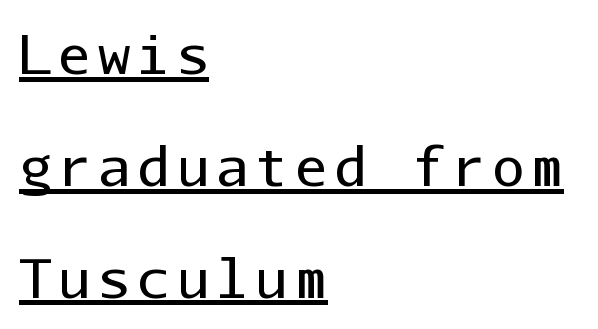
{"serif": "no", "italic": "no", "bold": "no", "weight": "regular", "width": "normal", "stroke_contrast": "low", "x_height": "medium", "monospaced": "yes", "underline": "yes", "align": "left", "line_spacing": "loose", "line_spacing_ratio": 2.07, "glyph_px": 54}
